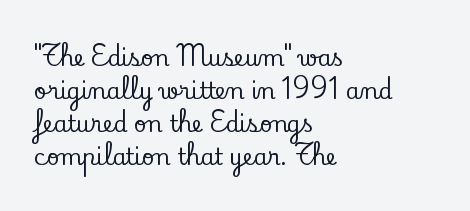
{"italic": "no", "underline": "no", "align": "left", "line_spacing": "normal", "line_spacing_ratio": 1.5, "letter_spacing": "normal", "letter_spacing_em": 0.0, "glyph_px": 22}
